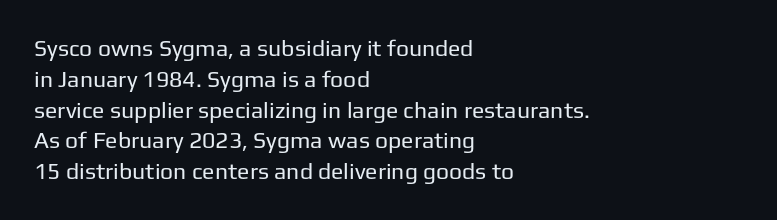
The image shows 23 px text type, upright; set left-aligned, normal line spacing (1.34x), normal letter spacing, not underlined.
